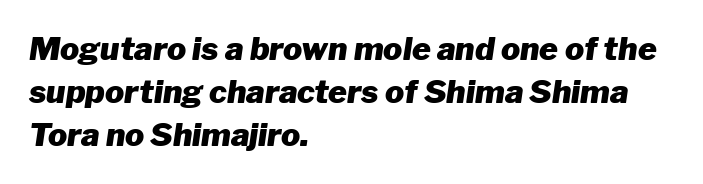
The image shows 32 px heavy type, italic (leaning right); set left-aligned, normal line spacing (1.35x), normal letter spacing, not underlined; low stroke contrast and a medium x-height.
